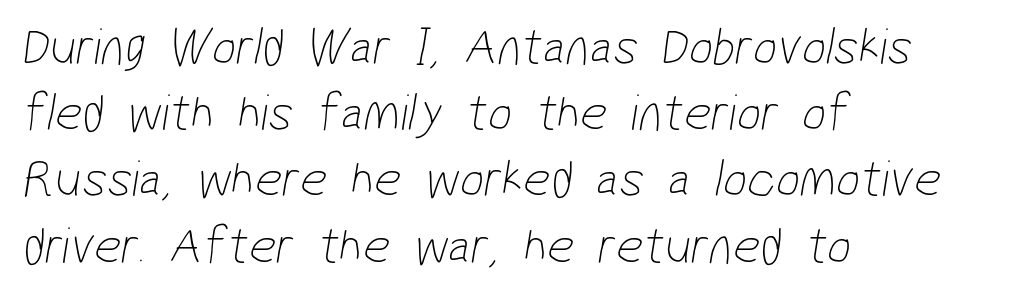
The image shows 53 px thin, condensed sans-serif type; set left-aligned, normal line spacing (1.25x), normal letter spacing, not underlined; low stroke contrast and a medium x-height.
